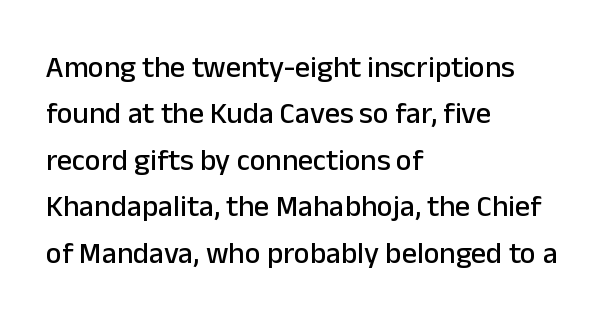
{"serif": "no", "italic": "no", "width": "normal", "stroke_contrast": "low", "x_height": "medium", "monospaced": "no", "underline": "no", "align": "left", "line_spacing": "normal", "line_spacing_ratio": 1.55, "letter_spacing": "normal", "letter_spacing_em": 0.0, "glyph_px": 30}
